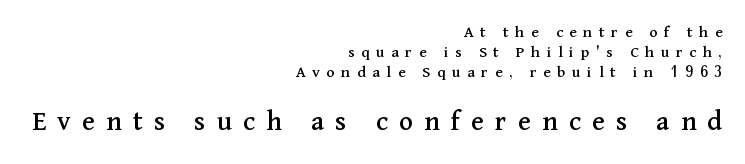
Q: Is the text italic (slanted)? A: No, it is upright.
Q: Is the typeface a serif or a sans-serif typeface? A: Serif.
Q: Is the text underlined? A: No.
Q: How is the paragraph aligned? A: Right-aligned.
Q: Is the spacing between letters normal or unusually wide? A: Unusually wide.
Q: Which block of text is set in a larger size, the first (top) or the second (bottom)? A: The second (bottom) one.
Q: Width (condensed, normal, or wide)? A: Normal.
Q: Stroke contrast? A: Medium.
Q: x-height? A: Medium.
Q: Monospaced? A: No.
